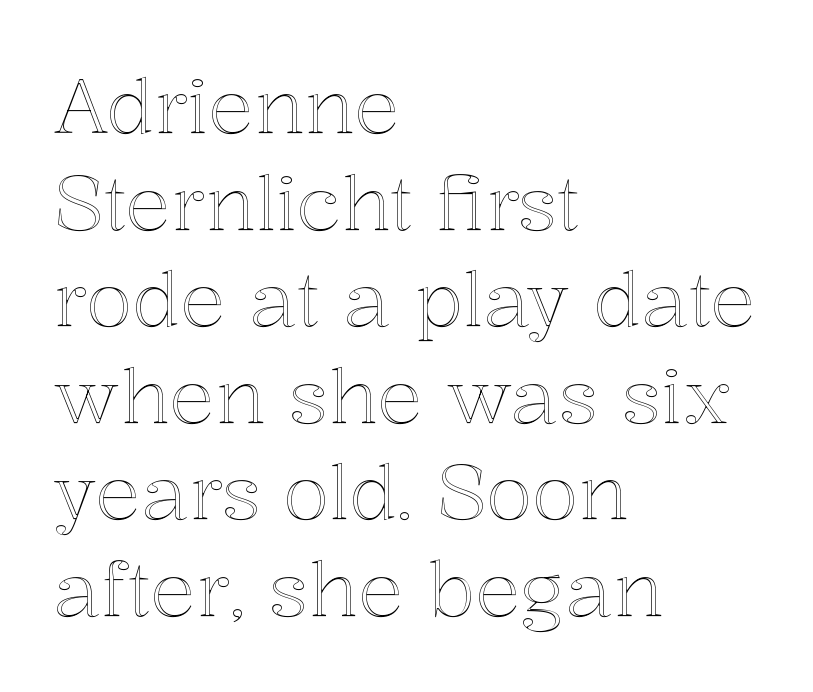
The image shows 76 px text type, upright; set left-aligned, normal line spacing (1.27x), normal letter spacing, not underlined; a medium x-height.
